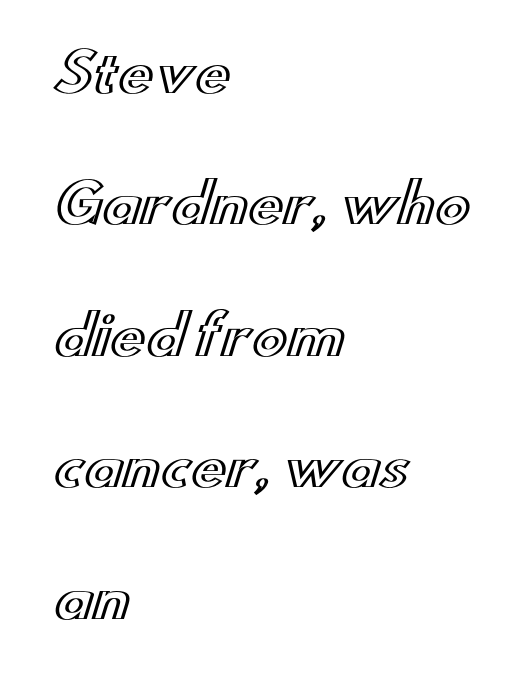
Q: Is the text italic (slanted)? A: Yes.
Q: Is the text underlined? A: No.
Q: How is the paragraph aligned? A: Left-aligned.
Q: Is the spacing between letters normal or unusually wide? A: Normal.
Q: Is the spacing between lines tight, normal or loose? A: Loose.
Q: Width (condensed, normal, or wide)? A: Wide.
Q: x-height? A: Small.
Q: Monospaced? A: No.
